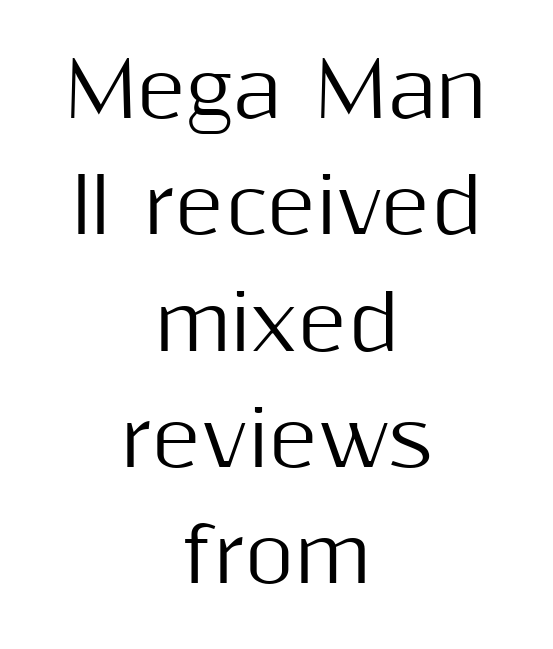
{"serif": "no", "italic": "no", "width": "normal", "stroke_contrast": "medium", "x_height": "medium", "monospaced": "no", "underline": "no", "align": "center", "line_spacing": "normal", "line_spacing_ratio": 1.53, "letter_spacing": "normal", "letter_spacing_em": 0.0, "glyph_px": 76}
